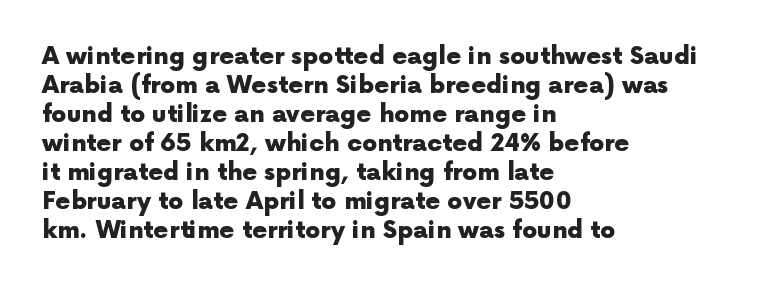
The image shows 24 px bold type, upright; set left-aligned, line spacing 1.21x, normal letter spacing, not underlined.
